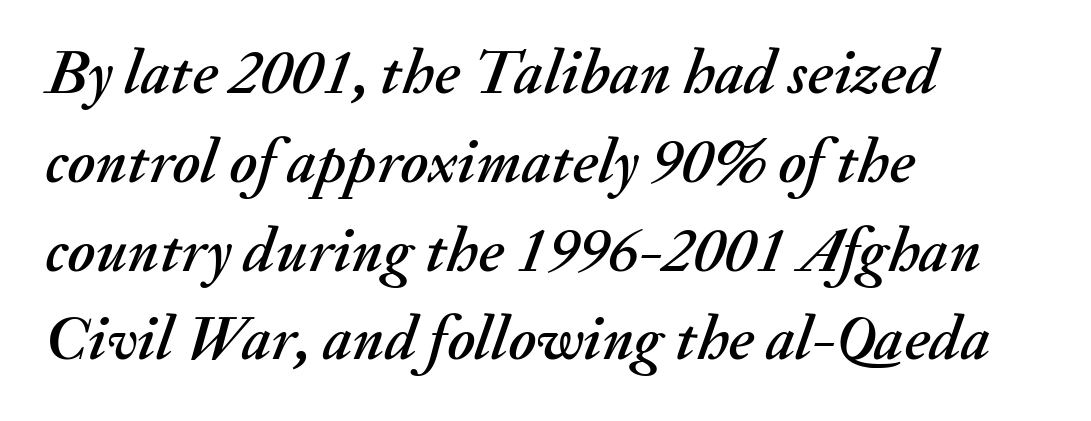
{"italic": "yes", "lean": "right", "slant_degrees": 20, "width": "normal", "stroke_contrast": "medium", "x_height": "small", "monospaced": "no", "underline": "no", "align": "left", "line_spacing": "normal", "line_spacing_ratio": 1.41, "letter_spacing": "normal", "letter_spacing_em": 0.0, "glyph_px": 63}
